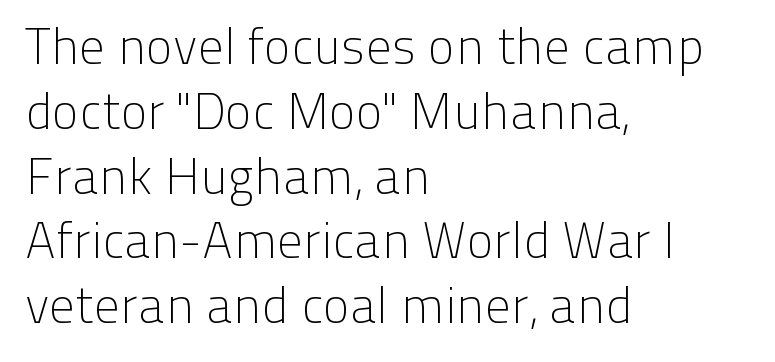
{"serif": "no", "italic": "no", "bold": "no", "weight": "light", "width": "normal", "stroke_contrast": "low", "x_height": "medium", "monospaced": "no", "underline": "no", "align": "left", "line_spacing": "normal", "line_spacing_ratio": 1.27, "letter_spacing": "normal", "letter_spacing_em": 0.0, "glyph_px": 51}
